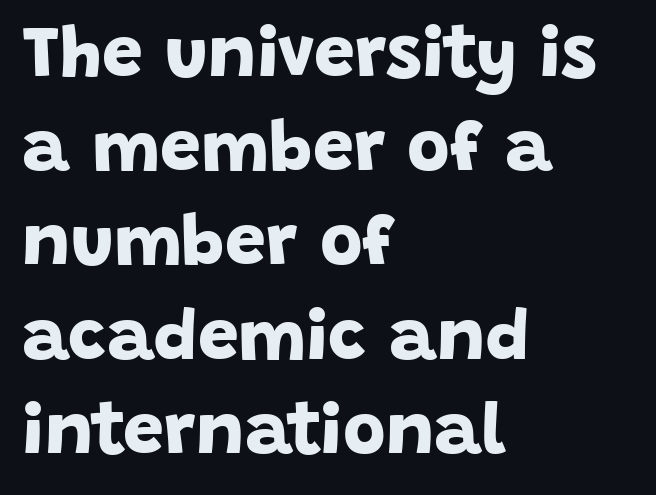
{"serif": "no", "bold": "yes", "weight": "bold", "width": "normal", "stroke_contrast": "low", "x_height": "large", "monospaced": "no", "underline": "no", "align": "left", "line_spacing": "normal", "line_spacing_ratio": 1.29, "letter_spacing": "normal", "letter_spacing_em": 0.0, "glyph_px": 73}
